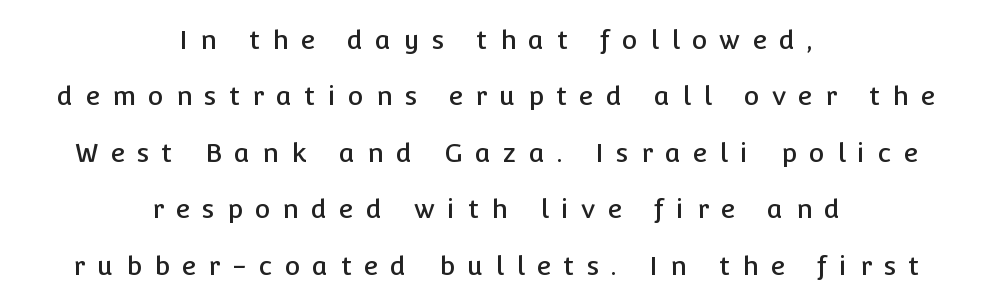
The image shows 26 px text type, upright; set centered, loose line spacing (2.17x), unusually wide letter spacing (+0.48 em), not underlined.
